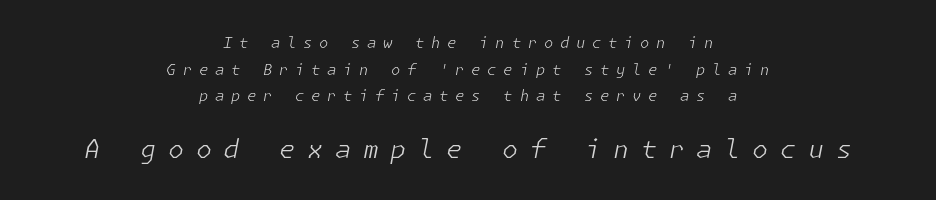
Q: Is the text bold? A: No.
Q: Is the text italic (slanted)? A: Yes, it leans right by about 11 degrees.
Q: Is the text underlined? A: No.
Q: How is the paragraph aligned? A: Centered.
Q: Is the spacing between letters normal or unusually wide? A: Unusually wide.
Q: Which block of text is set in a larger size, the first (top) or the second (bottom)? A: The second (bottom) one.
